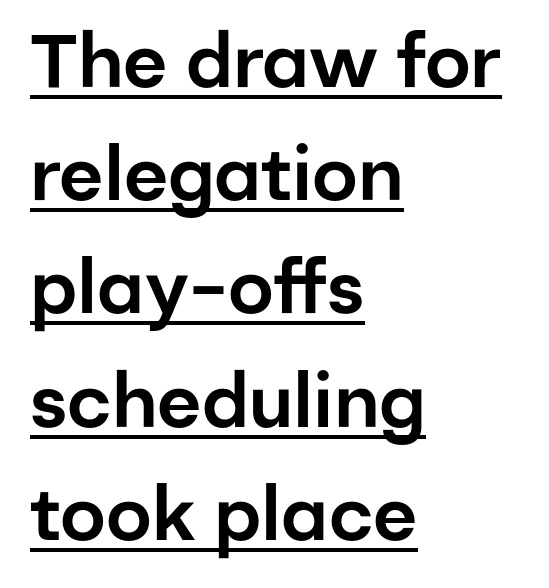
What's the leading like? Ordinary, nothing unusual. Underlined type. The face used here is a sans, in the tradition of grotesques and geometrics. This sample uses an upright cut, with every glyph sitting square on the baseline.
